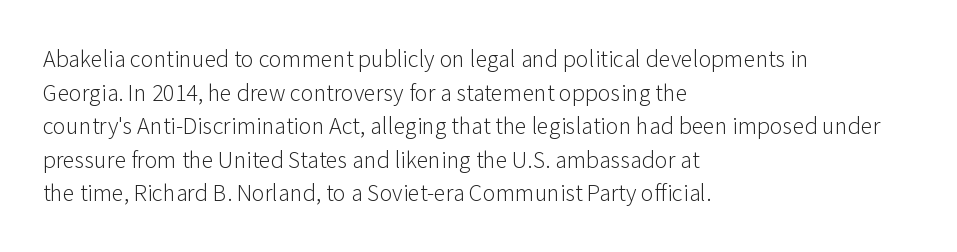
Q: Is the text bold? A: No.
Q: Is the text italic (slanted)? A: No, it is upright.
Q: Is the text underlined? A: No.
Q: How is the paragraph aligned? A: Left-aligned.
Q: Is the spacing between letters normal or unusually wide? A: Normal.
Q: Is the spacing between lines tight, normal or loose? A: Normal.
